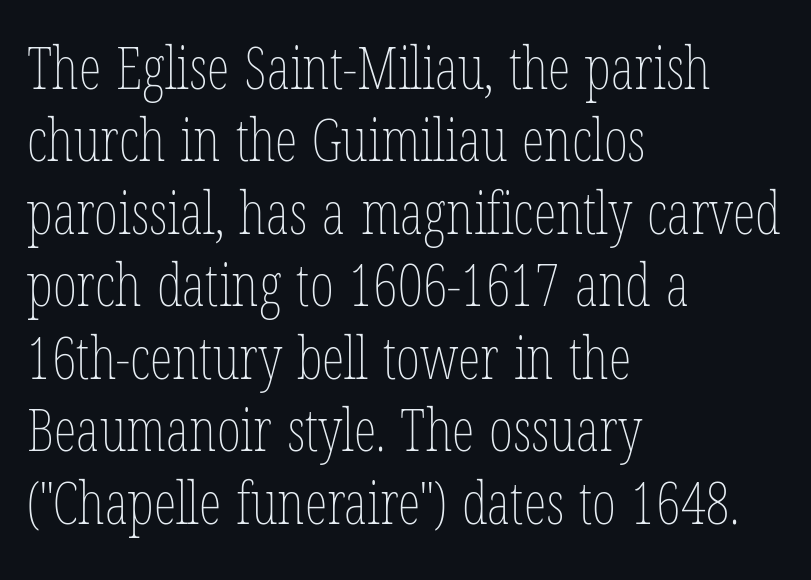
Plain, unruled lines of type. Character widths vary here, with narrow letters taking less room than wide ones. Compared with a centered layout, this one pins lines to the left instead. Observe the ordinary spacing: letters are neighbours, not strangers. Weight class: somewhere from thin through regular. Regular leading.
